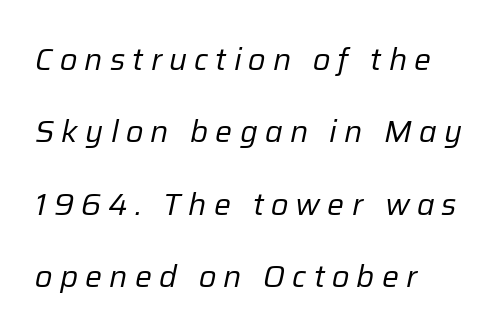
{"italic": "yes", "lean": "right", "slant_degrees": 12, "bold": "no", "weight": "regular", "width": "normal", "stroke_contrast": "low", "x_height": "medium", "monospaced": "no", "underline": "no", "align": "left", "line_spacing": "loose", "line_spacing_ratio": 2.41, "letter_spacing": "wide", "letter_spacing_em": 0.24, "glyph_px": 30}
